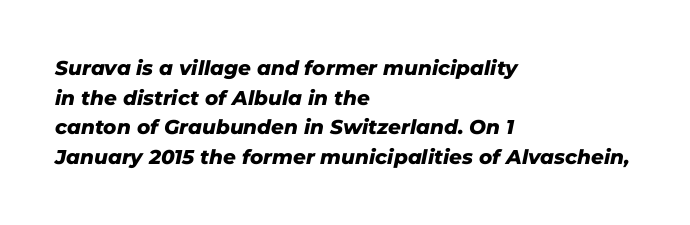
Q: Is the text bold? A: Yes.
Q: Is the text italic (slanted)? A: Yes, it leans right by about 11 degrees.
Q: Is the text underlined? A: No.
Q: How is the paragraph aligned? A: Left-aligned.
Q: Is the spacing between letters normal or unusually wide? A: Normal.
Q: Is the spacing between lines tight, normal or loose? A: Normal.
